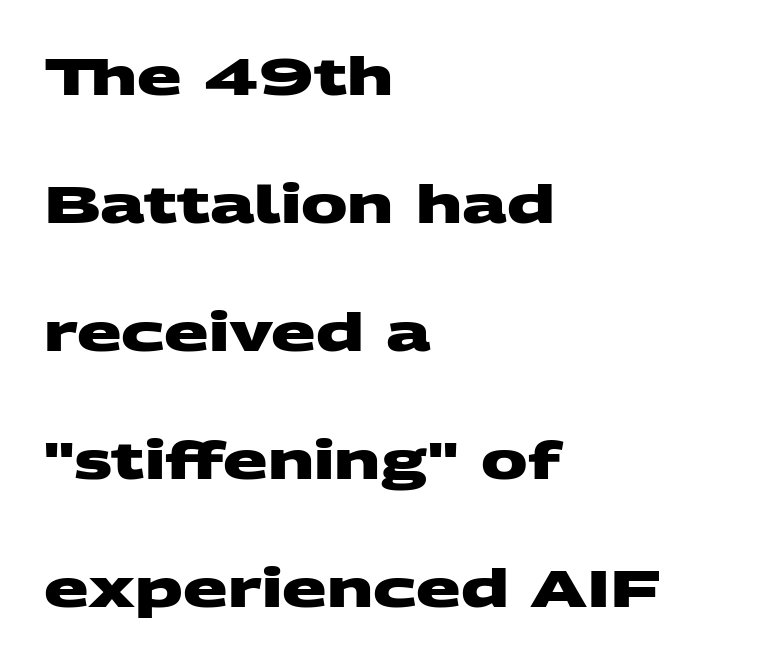
A typesetter would label this face a sans. Clear beneath every line of the passage. Is the letter spacing exaggerated? No — it looks like the ordinary default. Vertical spacing — loose. Each letter keeps its own natural width here, so spacing adapts to shape.
